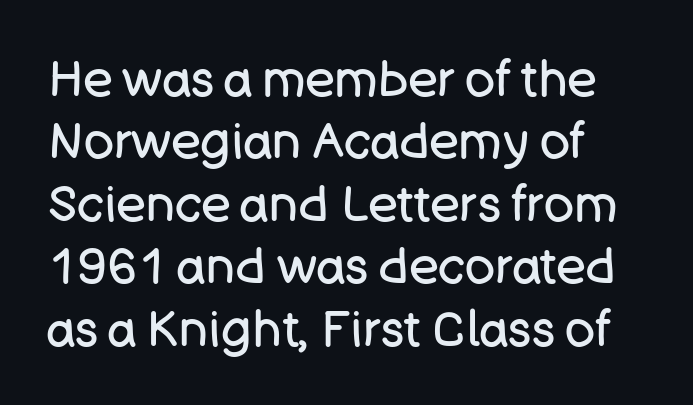
{"serif": "no", "italic": "no", "bold": "no", "weight": "regular", "width": "normal", "stroke_contrast": "low", "x_height": "large", "monospaced": "no", "underline": "no", "align": "left", "line_spacing": "normal", "line_spacing_ratio": 1.25, "letter_spacing": "normal", "letter_spacing_em": 0.0, "glyph_px": 50}
